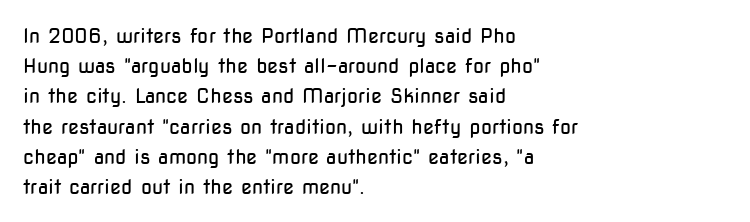
The image shows 20 px text type, upright; set left-aligned, normal line spacing (1.51x), normal letter spacing, not underlined.
